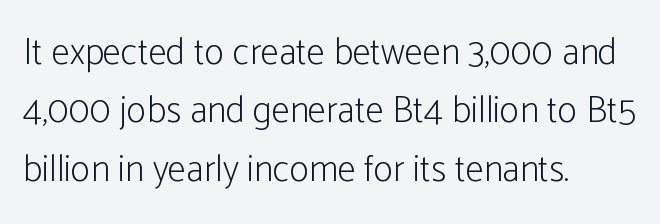
Q: Is the text bold? A: No.
Q: Is the text italic (slanted)? A: No, it is upright.
Q: Is the typeface a serif or a sans-serif typeface? A: Sans-serif.
Q: Is the text underlined? A: No.
Q: How is the paragraph aligned? A: Left-aligned.
Q: Is the spacing between letters normal or unusually wide? A: Normal.
Q: Is the spacing between lines tight, normal or loose? A: Normal.
Q: Width (condensed, normal, or wide)? A: Condensed.
Q: Stroke contrast? A: Low.
Q: x-height? A: Medium.
Q: Monospaced? A: No.
